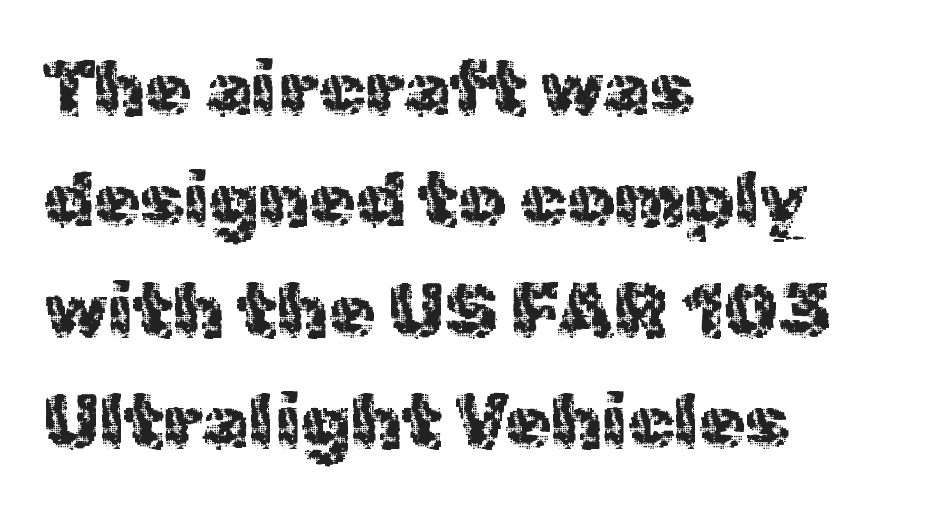
The image shows 75 px regular-weight sans-serif type, upright; set left-aligned, normal line spacing (1.48x), normal letter spacing, not underlined; a medium x-height.
